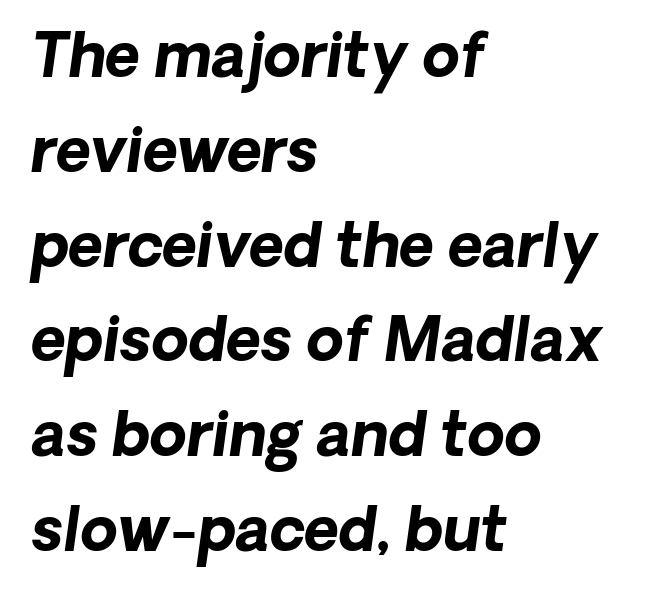
Q: Is the text bold? A: Yes.
Q: Is the typeface a serif or a sans-serif typeface? A: Sans-serif.
Q: Is the text underlined? A: No.
Q: How is the paragraph aligned? A: Left-aligned.
Q: Is the spacing between letters normal or unusually wide? A: Normal.
Q: Is the spacing between lines tight, normal or loose? A: Normal.
Q: Width (condensed, normal, or wide)? A: Normal.
Q: Stroke contrast? A: Low.
Q: x-height? A: Medium.
Q: Monospaced? A: No.
